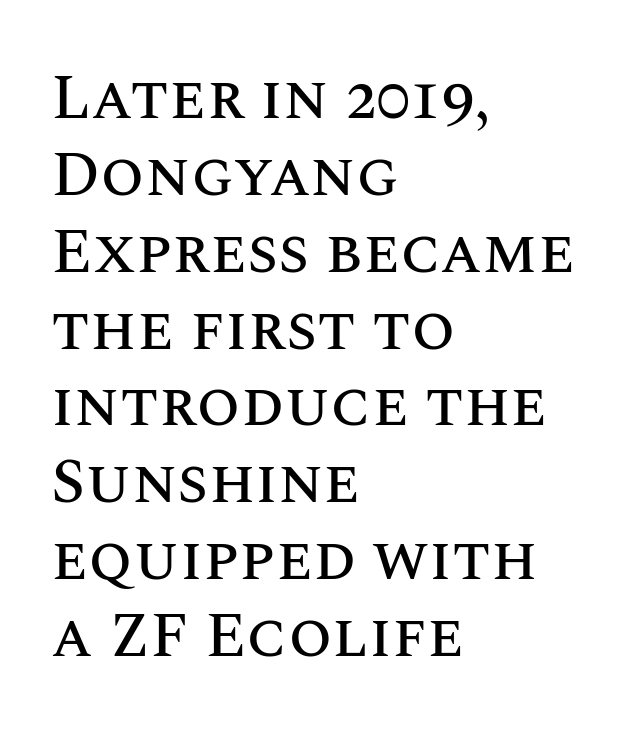
The image shows 63 px text type, upright; set left-aligned, line spacing 1.22x, normal letter spacing, not underlined; medium stroke contrast and a large x-height.
